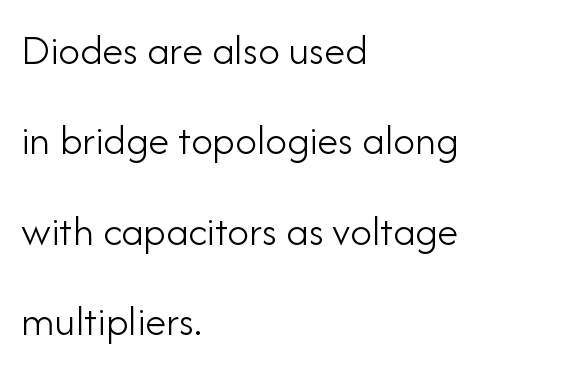
Q: Is the text bold? A: No.
Q: Is the text italic (slanted)? A: No, it is upright.
Q: Is the typeface a serif or a sans-serif typeface? A: Sans-serif.
Q: Is the text underlined? A: No.
Q: How is the paragraph aligned? A: Left-aligned.
Q: Is the spacing between letters normal or unusually wide? A: Normal.
Q: Is the spacing between lines tight, normal or loose? A: Loose.
Q: Width (condensed, normal, or wide)? A: Normal.
Q: Stroke contrast? A: Low.
Q: x-height? A: Small.
Q: Monospaced? A: No.
